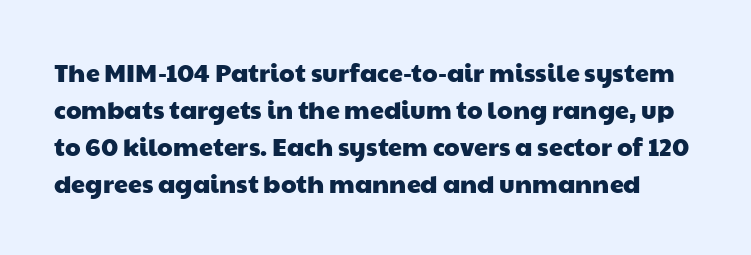
Q: Is the text underlined? A: No.
Q: Is the spacing between letters normal or unusually wide? A: Normal.
Q: Is the spacing between lines tight, normal or loose? A: Normal.
